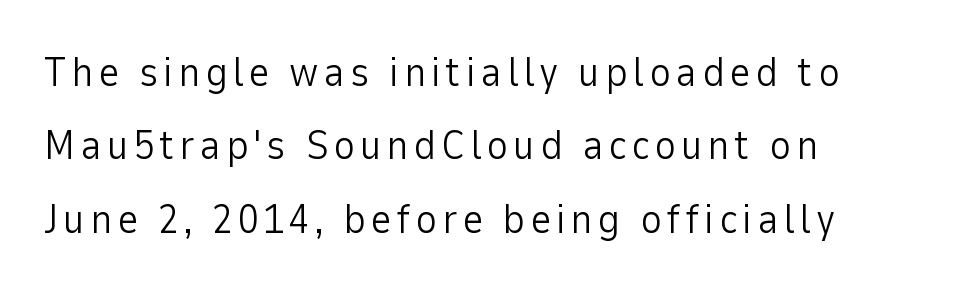
The image shows 41 px light sans-serif type, upright; set left-aligned, line spacing 1.79x, not underlined; low stroke contrast and a medium x-height.
